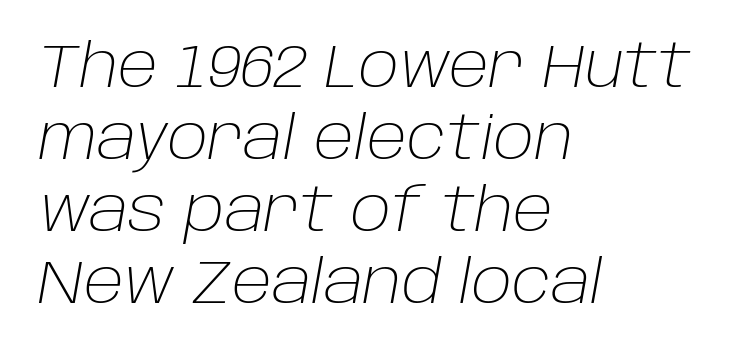
Q: Is the text bold? A: No.
Q: Is the text italic (slanted)? A: Yes, it leans right by about 10 degrees.
Q: Is the text underlined? A: No.
Q: How is the paragraph aligned? A: Left-aligned.
Q: Is the spacing between letters normal or unusually wide? A: Normal.
Q: Width (condensed, normal, or wide)? A: Normal.
Q: Stroke contrast? A: Low.
Q: x-height? A: Large.
Q: Monospaced? A: No.
